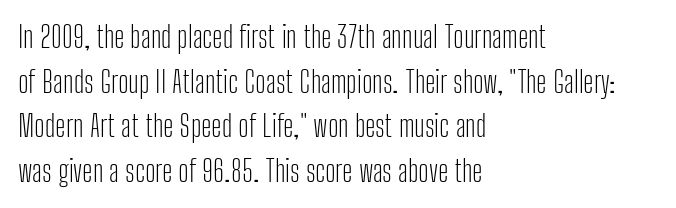
The image shows 30 px light, condensed sans-serif type, upright; set left-aligned, normal line spacing (1.49x), normal letter spacing, not underlined; low stroke contrast and a medium x-height.
